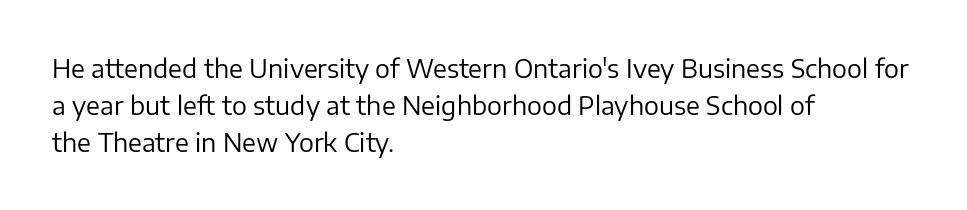
{"italic": "no", "bold": "no", "underline": "no", "align": "left", "line_spacing": "normal", "line_spacing_ratio": 1.48, "letter_spacing": "normal", "letter_spacing_em": 0.0, "glyph_px": 25}
